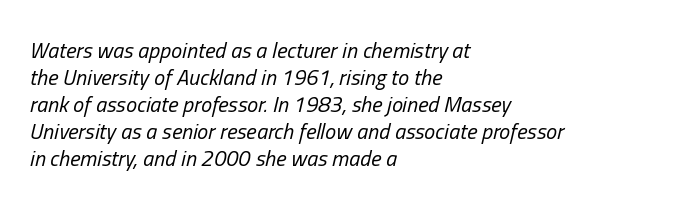
Q: Is the text bold? A: No.
Q: Is the text italic (slanted)? A: Yes, it leans right by about 13 degrees.
Q: Is the text underlined? A: No.
Q: How is the paragraph aligned? A: Left-aligned.
Q: Is the spacing between letters normal or unusually wide? A: Normal.
